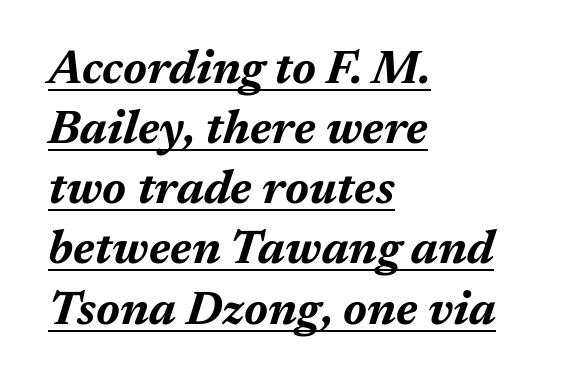
{"italic": "yes", "lean": "right", "slant_degrees": 17, "bold": "yes", "weight": "bold", "width": "normal", "stroke_contrast": "medium", "x_height": "medium", "monospaced": "no", "underline": "yes", "align": "left", "line_spacing": "normal", "line_spacing_ratio": 1.28, "letter_spacing": "normal", "letter_spacing_em": 0.0, "glyph_px": 47}
